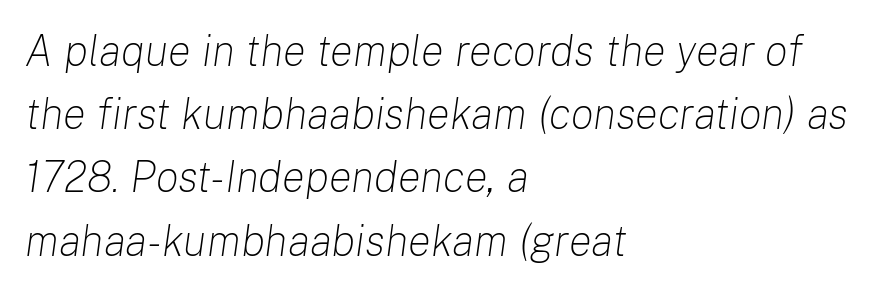
The image shows 43 px light type, italic (leaning right); set left-aligned, normal line spacing (1.47x), normal letter spacing, not underlined; low stroke contrast and a medium x-height.
